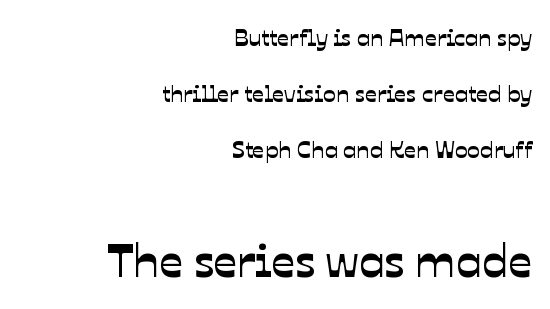
{"serif": "no", "width": "normal", "stroke_contrast": "low", "x_height": "medium", "monospaced": "no", "underline": "no", "align": "right", "line_spacing": "loose", "line_spacing_ratio": 2.33, "letter_spacing": "normal", "letter_spacing_em": 0.0, "larger_block": "second", "size_ratio": 1.96, "glyph_px": 47}
